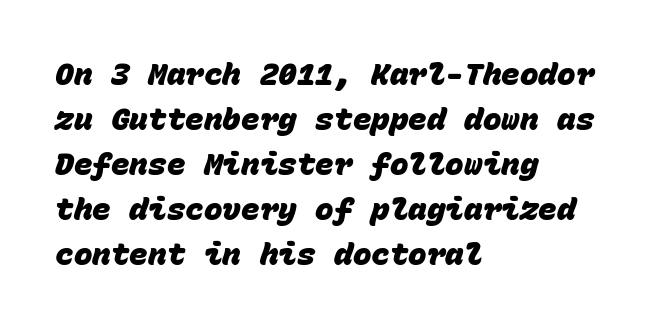
{"serif": "no", "bold": "yes", "weight": "heavy", "width": "normal", "stroke_contrast": "low", "x_height": "large", "monospaced": "yes", "underline": "no", "align": "left", "line_spacing": "normal", "line_spacing_ratio": 1.45, "letter_spacing": "normal", "letter_spacing_em": 0.0, "glyph_px": 31}
